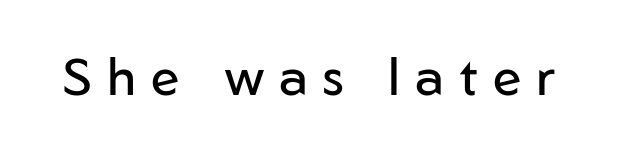
{"serif": "no", "italic": "no", "bold": "no", "weight": "regular", "width": "normal", "stroke_contrast": "low", "x_height": "medium", "monospaced": "no", "underline": "no", "letter_spacing": "wide", "letter_spacing_em": 0.29, "glyph_px": 52}
